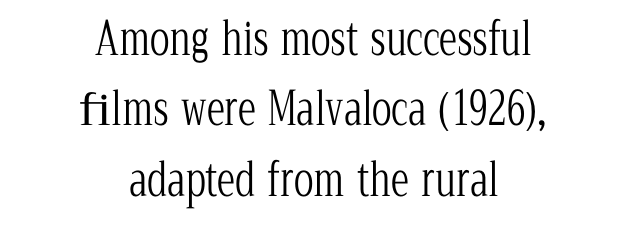
Q: Is the text bold? A: No.
Q: Is the text italic (slanted)? A: No, it is upright.
Q: Is the typeface a serif or a sans-serif typeface? A: Serif.
Q: Is the text underlined? A: No.
Q: How is the paragraph aligned? A: Centered.
Q: Is the spacing between letters normal or unusually wide? A: Normal.
Q: Is the spacing between lines tight, normal or loose? A: Normal.
Q: Width (condensed, normal, or wide)? A: Condensed.
Q: Stroke contrast? A: Low.
Q: x-height? A: Medium.
Q: Monospaced? A: No.
